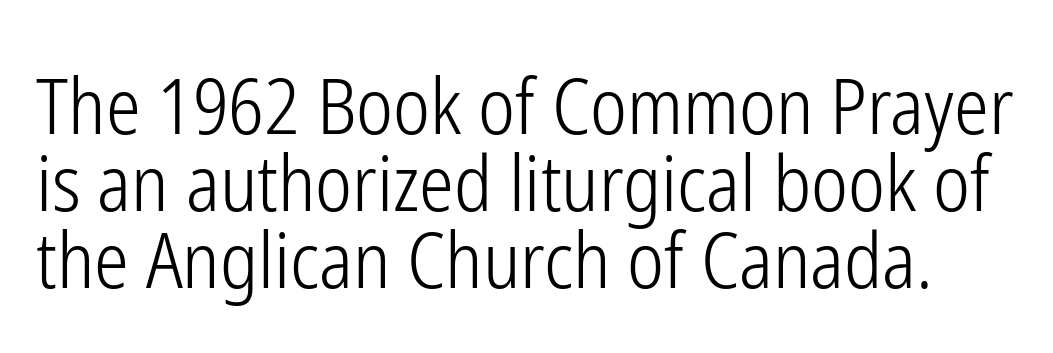
The image shows 78 px light, condensed sans-serif type, upright; set tight line spacing (0.99x), normal letter spacing, not underlined; low stroke contrast and a medium x-height.
